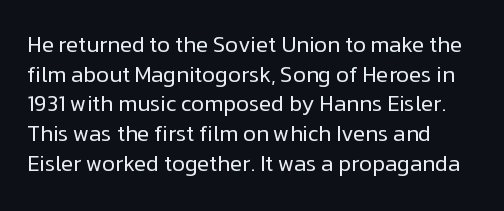
The image shows 22 px text type, upright; set left-aligned, normal line spacing (1.35x), normal letter spacing, not underlined.
